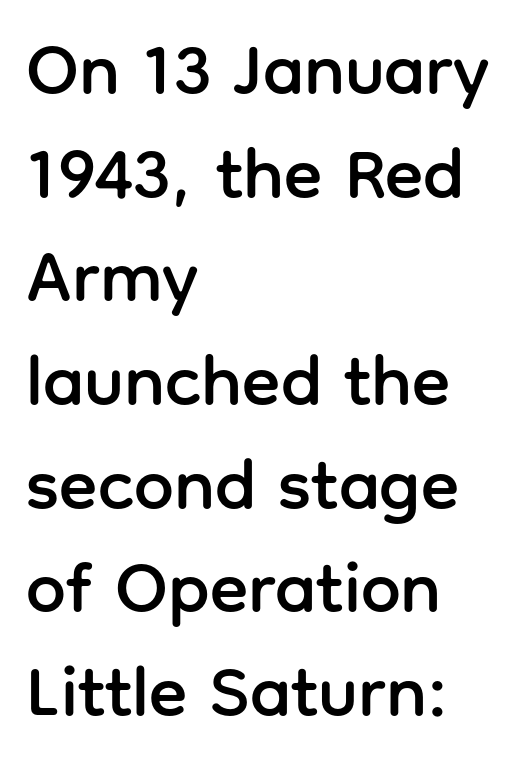
{"serif": "no", "italic": "no", "width": "normal", "stroke_contrast": "low", "x_height": "medium", "monospaced": "no", "underline": "no", "align": "left", "line_spacing": "normal", "line_spacing_ratio": 1.46, "letter_spacing": "normal", "letter_spacing_em": 0.0, "glyph_px": 71}
